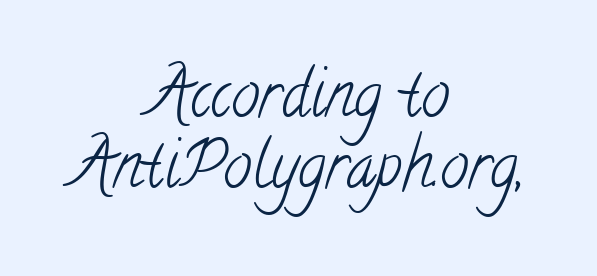
The letters advance in unequal steps, a hallmark of proportional type. Does the copy run flush right? No — it is centered line by line. Tightly led — the rows are bunched. No extra tracking has been applied to these lines. Caption: face not bold, strokes unweighted.
